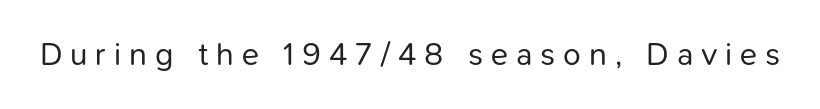
The face used here is proportionally spaced, like ordinary book or web type. Vertical strokes here are truly vertical. Letters have the restrained weight of plain body copy at most. Serif or sans? Sans — the stroke terminals are bare. The area under the type is left untouched.
